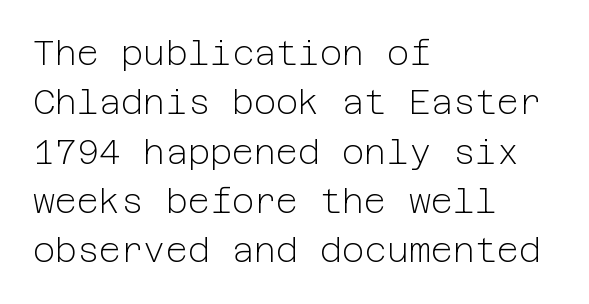
{"serif": "no", "italic": "no", "bold": "no", "weight": "light", "width": "normal", "stroke_contrast": "low", "x_height": "medium", "underline": "no", "align": "left", "line_spacing": "normal", "line_spacing_ratio": 1.45, "letter_spacing": "normal", "letter_spacing_em": 0.0, "glyph_px": 34}
